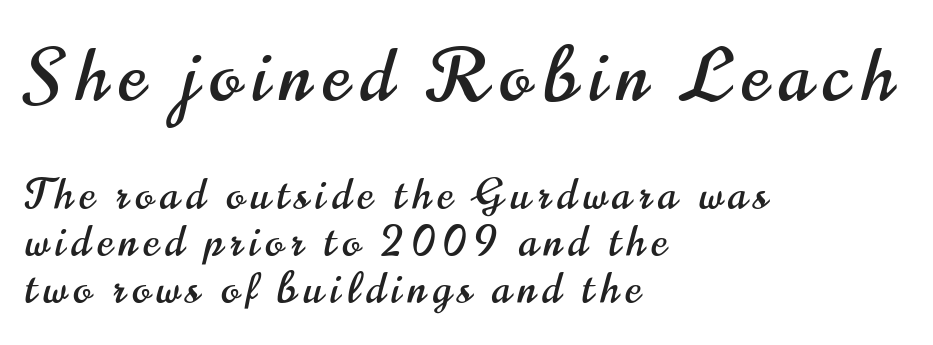
{"serif": "no", "width": "condensed", "stroke_contrast": "high", "x_height": "small", "monospaced": "no", "underline": "no", "align": "left", "line_spacing": "tight", "line_spacing_ratio": 1.12, "larger_block": "first", "size_ratio": 1.74, "glyph_px": 73}
